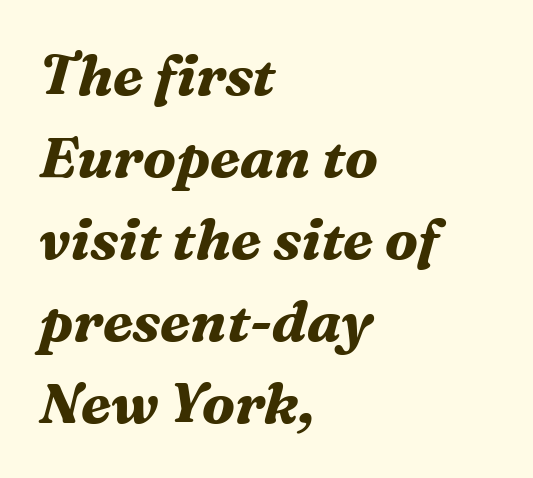
{"serif": "yes", "italic": "yes", "lean": "right", "slant_degrees": 16, "bold": "yes", "weight": "bold", "width": "normal", "stroke_contrast": "medium", "x_height": "medium", "monospaced": "no", "underline": "no", "align": "left", "line_spacing": "normal", "line_spacing_ratio": 1.44, "letter_spacing": "normal", "letter_spacing_em": 0.0, "glyph_px": 57}
